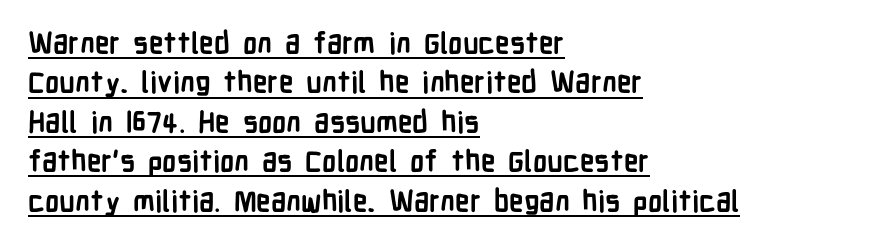
{"serif": "no", "italic": "no", "bold": "yes", "weight": "semibold", "width": "condensed", "stroke_contrast": "low", "x_height": "medium", "monospaced": "no", "underline": "yes", "align": "left", "line_spacing": "normal", "line_spacing_ratio": 1.36, "letter_spacing": "normal", "letter_spacing_em": 0.0, "glyph_px": 29}
